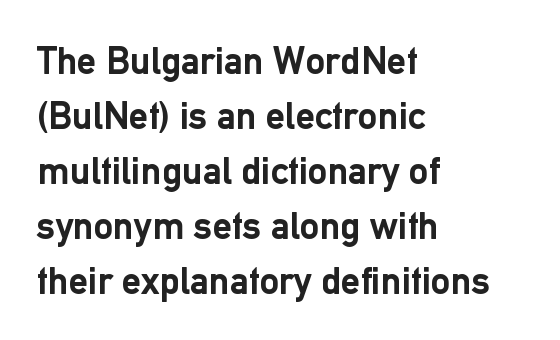
{"serif": "no", "italic": "no", "bold": "yes", "weight": "semibold", "width": "normal", "stroke_contrast": "low", "x_height": "medium", "monospaced": "no", "underline": "no", "align": "left", "line_spacing": "normal", "line_spacing_ratio": 1.41, "letter_spacing": "normal", "letter_spacing_em": 0.0, "glyph_px": 39}
